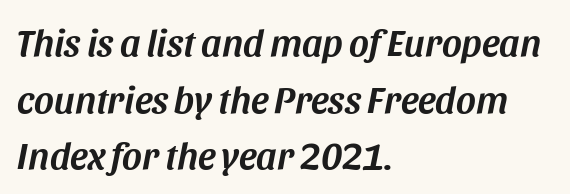
Regular leading. Horizontal alignment here is leftward, the default for most running prose. Each word holds together tightly as a unit, with standard inter-letter gaps. You could not count columns in this text — the font is proportionally spaced.
